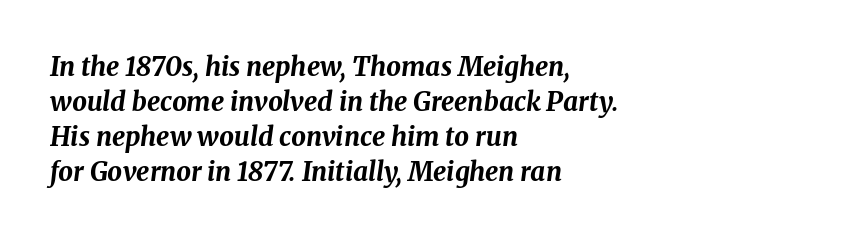
The image shows 26 px bold type, italic (leaning right); set left-aligned, normal line spacing (1.34x), normal letter spacing, not underlined.
